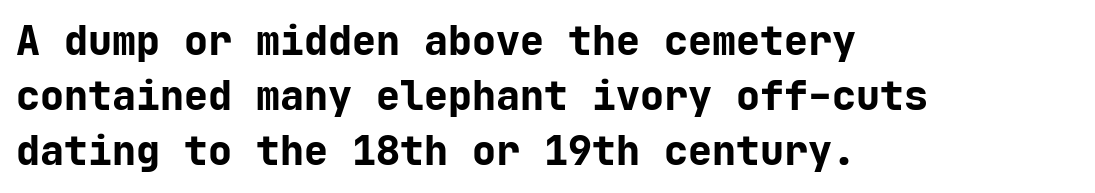
Q: Is the text bold? A: Yes.
Q: Is the text italic (slanted)? A: No, it is upright.
Q: Is the typeface a serif or a sans-serif typeface? A: Sans-serif.
Q: Is the text underlined? A: No.
Q: How is the paragraph aligned? A: Left-aligned.
Q: Is the spacing between letters normal or unusually wide? A: Normal.
Q: Is the spacing between lines tight, normal or loose? A: Normal.
Q: Width (condensed, normal, or wide)? A: Normal.
Q: Stroke contrast? A: Low.
Q: x-height? A: Medium.
Q: Monospaced? A: Yes.
